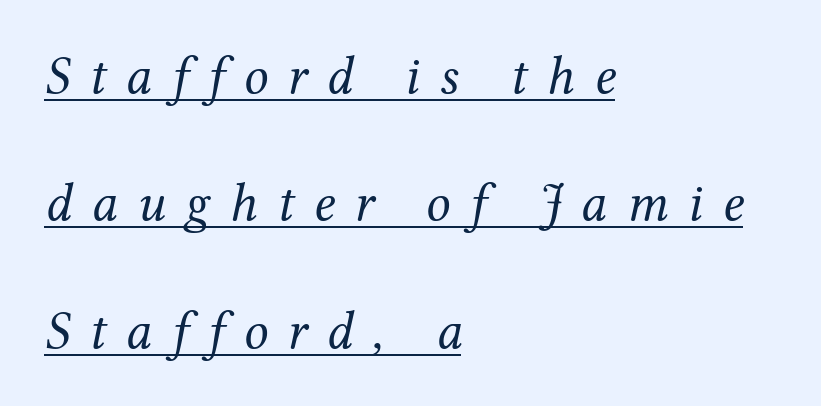
Q: Is the text bold? A: No.
Q: Is the text italic (slanted)? A: Yes, it leans right by about 12 degrees.
Q: Is the typeface a serif or a sans-serif typeface? A: Serif.
Q: Is the text underlined? A: Yes.
Q: How is the paragraph aligned? A: Left-aligned.
Q: Is the spacing between letters normal or unusually wide? A: Unusually wide.
Q: Is the spacing between lines tight, normal or loose? A: Loose.
Q: Width (condensed, normal, or wide)? A: Normal.
Q: Stroke contrast? A: Medium.
Q: x-height? A: Medium.
Q: Monospaced? A: No.
